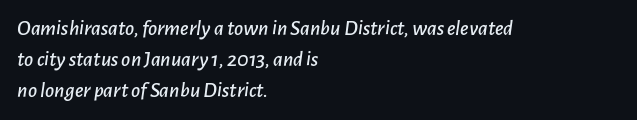
The words here are not underlined. The lines are quadded left. Tall strokes in this sample are angled rather than plumb. A typesetter would call this zero additional tracking. The space between consecutive lines is moderate.
